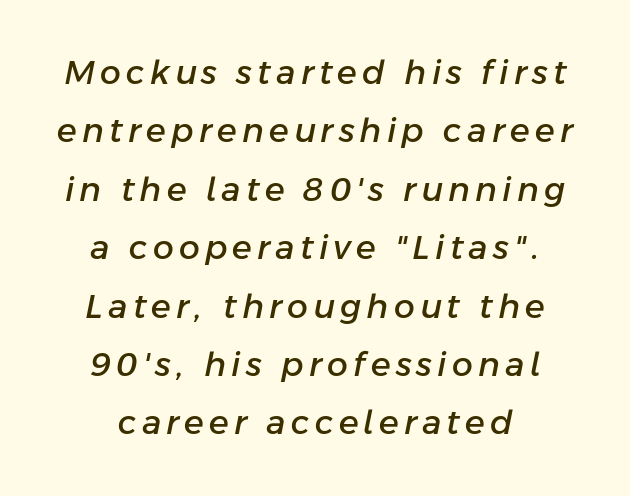
{"italic": "yes", "lean": "right", "slant_degrees": 11, "width": "normal", "stroke_contrast": "low", "x_height": "medium", "monospaced": "no", "underline": "no", "line_spacing_ratio": 1.77, "glyph_px": 33}
